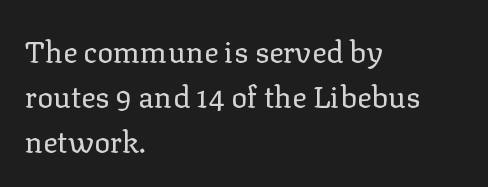
Words appear dense and cohesive because spacing is normal. The passage shown is not underscored anywhere. Spacing verdict: proportional, widths tailored to each character. Letters have the restrained weight of plain body copy at most. This sample keeps an unexceptional amount of space between lines. Check where the strokes stop: tiny serifs finish them off.
